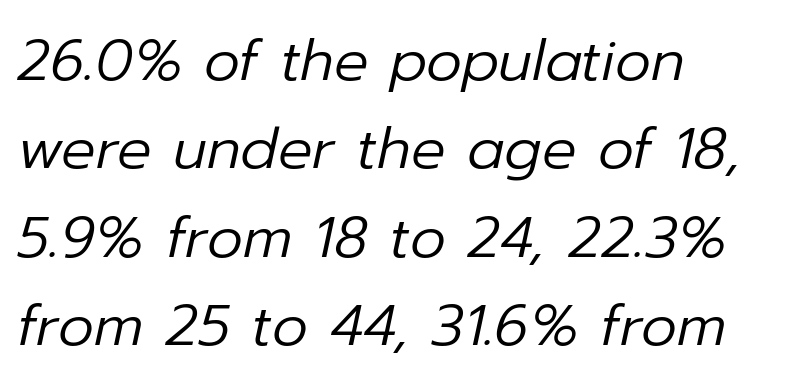
Q: Is the text bold? A: No.
Q: Is the text italic (slanted)? A: Yes, it leans right by about 12 degrees.
Q: Is the text underlined? A: No.
Q: How is the paragraph aligned? A: Left-aligned.
Q: Is the spacing between letters normal or unusually wide? A: Normal.
Q: Is the spacing between lines tight, normal or loose? A: Normal.
Q: Width (condensed, normal, or wide)? A: Normal.
Q: Stroke contrast? A: Low.
Q: x-height? A: Medium.
Q: Monospaced? A: No.
